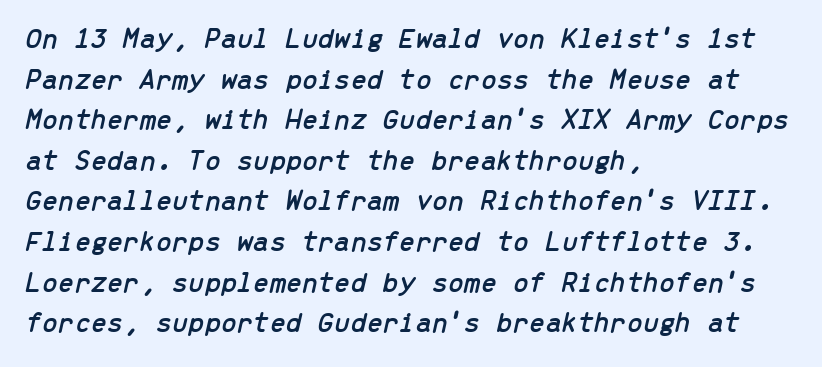
{"italic": "yes", "lean": "right", "slant_degrees": 13, "width": "normal", "stroke_contrast": "low", "x_height": "medium", "monospaced": "yes", "underline": "no", "align": "left", "line_spacing": "normal", "line_spacing_ratio": 1.4, "letter_spacing": "normal", "letter_spacing_em": 0.0, "glyph_px": 29}
